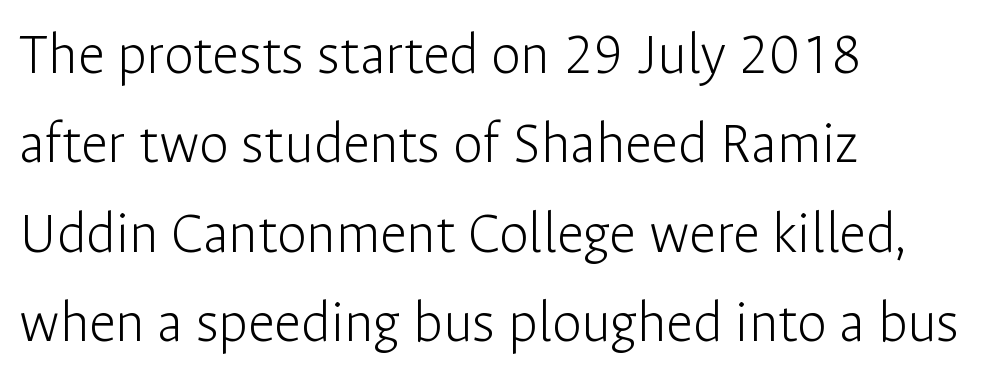
A sans-serif font was chosen for this passage. Honestly, the row spacing looks completely unremarkable. Type without underlining. Weight: not bold — regular or lighter.
